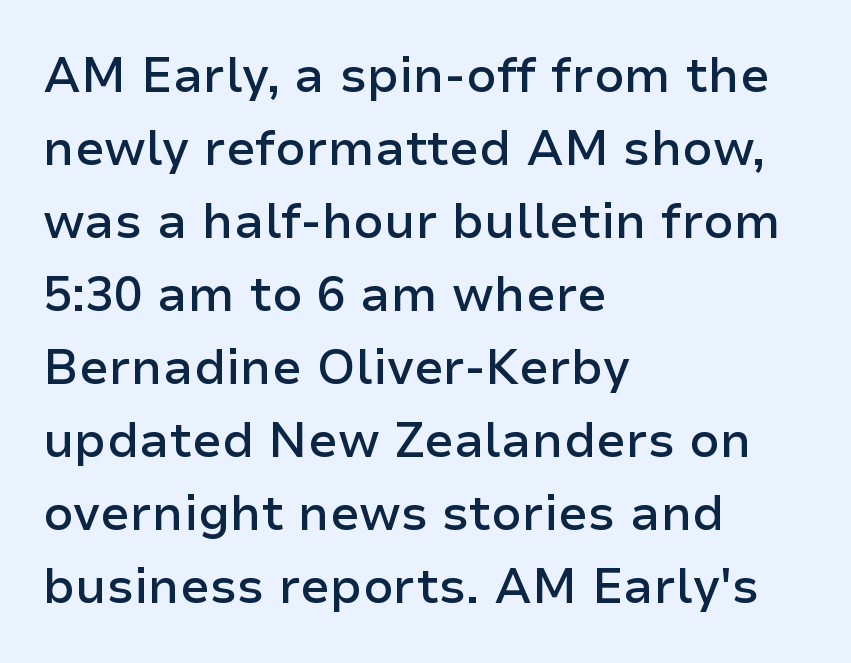
The image shows 48 px semibold sans-serif type, upright; set left-aligned, normal line spacing (1.52x), normal letter spacing, not underlined; low stroke contrast and a medium x-height.
